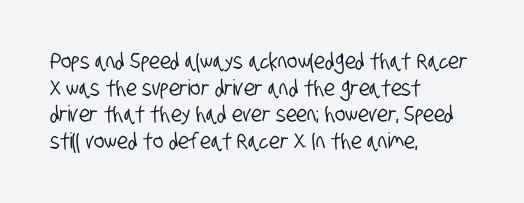
Q: Is the text underlined? A: No.
Q: How is the paragraph aligned? A: Left-aligned.
Q: Is the spacing between letters normal or unusually wide? A: Normal.
